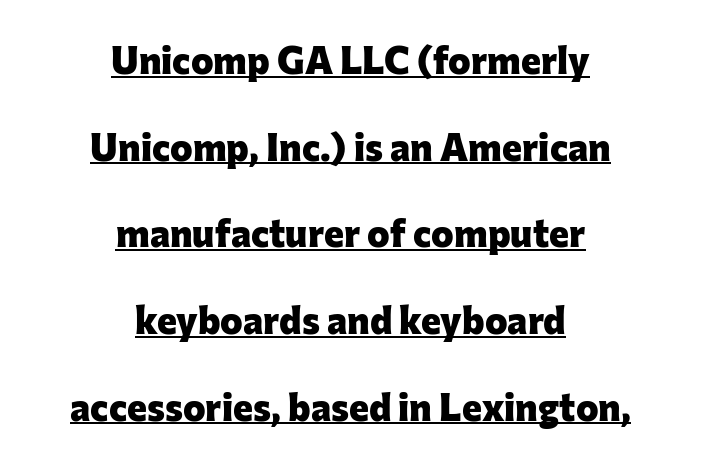
Q: Is the text bold? A: Yes.
Q: Is the text italic (slanted)? A: No, it is upright.
Q: Is the typeface a serif or a sans-serif typeface? A: Sans-serif.
Q: Is the text underlined? A: Yes.
Q: How is the paragraph aligned? A: Centered.
Q: Is the spacing between letters normal or unusually wide? A: Normal.
Q: Is the spacing between lines tight, normal or loose? A: Loose.
Q: Width (condensed, normal, or wide)? A: Normal.
Q: Stroke contrast? A: Low.
Q: x-height? A: Medium.
Q: Monospaced? A: No.
